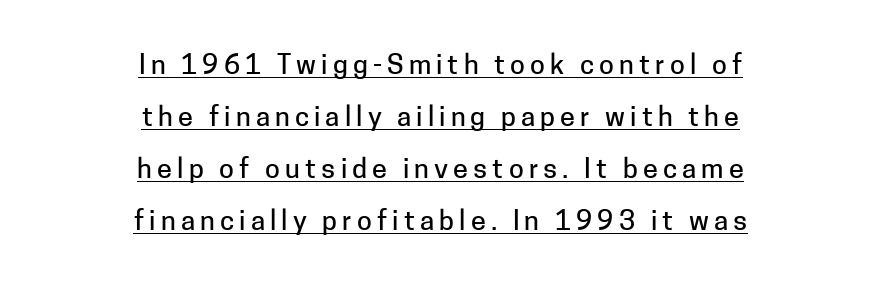
Reading down the block, each line starts at a different indent, mirrored at its end. The vertical gap from one line to the next is large. Beneath each row of characters lies a ruled line. Posture: upright roman.
